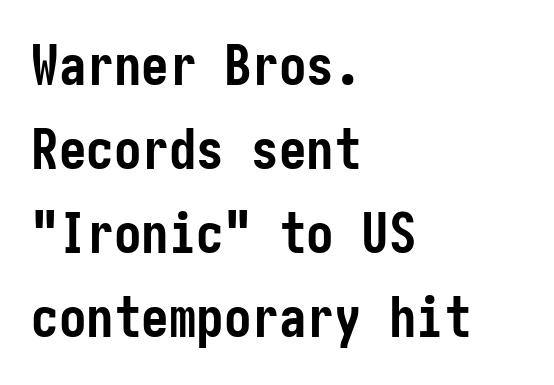
The image shows 55 px semibold, condensed sans-serif type, upright; set left-aligned, normal line spacing (1.53x), normal letter spacing, not underlined; low stroke contrast and a medium x-height.
